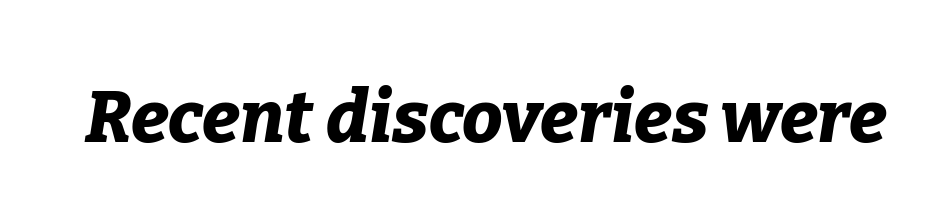
The image shows 72 px bold type, italic (leaning right); set normal letter spacing, not underlined; low stroke contrast and a medium x-height.
